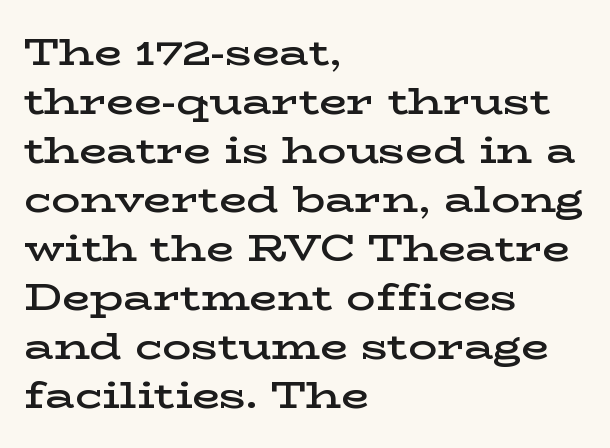
Q: Is the text bold? A: Semi-bold.
Q: Is the text italic (slanted)? A: No, it is upright.
Q: Is the typeface a serif or a sans-serif typeface? A: Serif.
Q: Is the text underlined? A: No.
Q: How is the paragraph aligned? A: Left-aligned.
Q: Is the spacing between letters normal or unusually wide? A: Normal.
Q: Is the spacing between lines tight, normal or loose? A: Normal.
Q: Width (condensed, normal, or wide)? A: Wide.
Q: Stroke contrast? A: Low.
Q: x-height? A: Medium.
Q: Monospaced? A: No.
